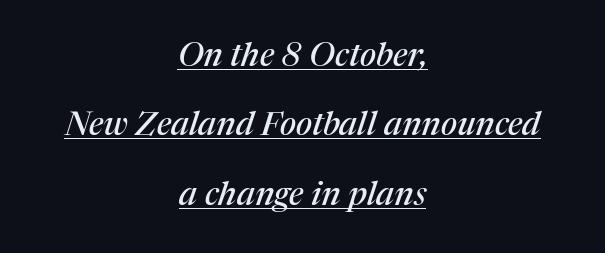
Do the characters align in a grid? No, the font is proportional. The lines in this sample share a center point and differ in where they start and stop. An italicized treatment has been applied to the whole sample. Glyph-to-glyph distance matches everyday printed text. Type style note: has serifs.
